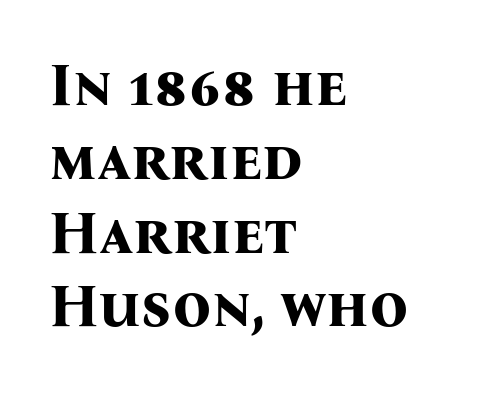
{"serif": "yes", "italic": "no", "bold": "yes", "weight": "bold", "width": "normal", "stroke_contrast": "medium", "x_height": "medium", "monospaced": "no", "underline": "no", "align": "left", "line_spacing_ratio": 1.23, "letter_spacing": "normal", "letter_spacing_em": 0.0, "glyph_px": 60}
